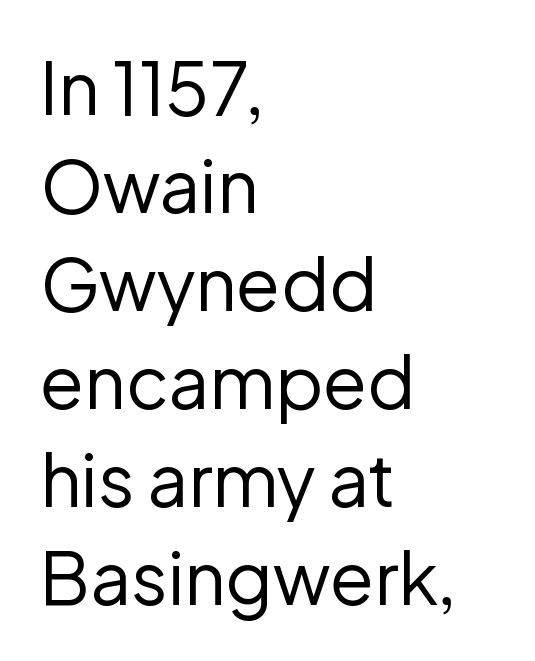
Honestly, the letter spacing is just normal — you wouldn't notice it. Each letter keeps its own natural width here, so spacing adapts to shape. The baseline area is clear. The paragraph has a hard left edge and a soft right edge. Unbolded letterforms with no extra heft. Letterform terminals end flat and unadorned throughout the passage.
